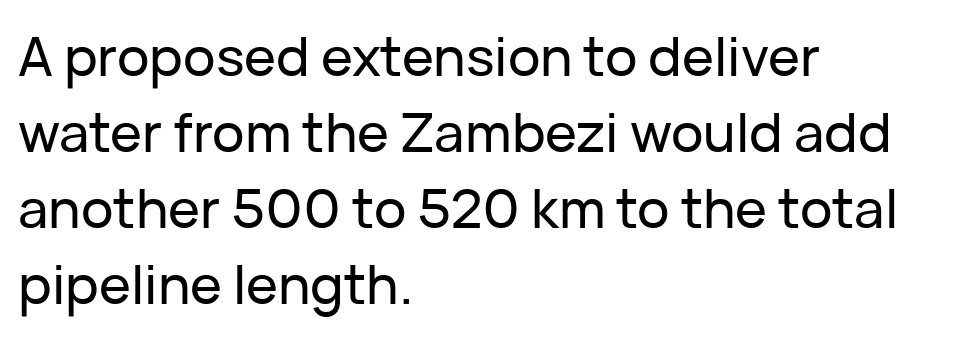
Q: Is the text italic (slanted)? A: No, it is upright.
Q: Is the typeface a serif or a sans-serif typeface? A: Sans-serif.
Q: Is the text underlined? A: No.
Q: How is the paragraph aligned? A: Left-aligned.
Q: Is the spacing between letters normal or unusually wide? A: Normal.
Q: Is the spacing between lines tight, normal or loose? A: Normal.
Q: Width (condensed, normal, or wide)? A: Normal.
Q: Stroke contrast? A: Low.
Q: x-height? A: Medium.
Q: Monospaced? A: No.
